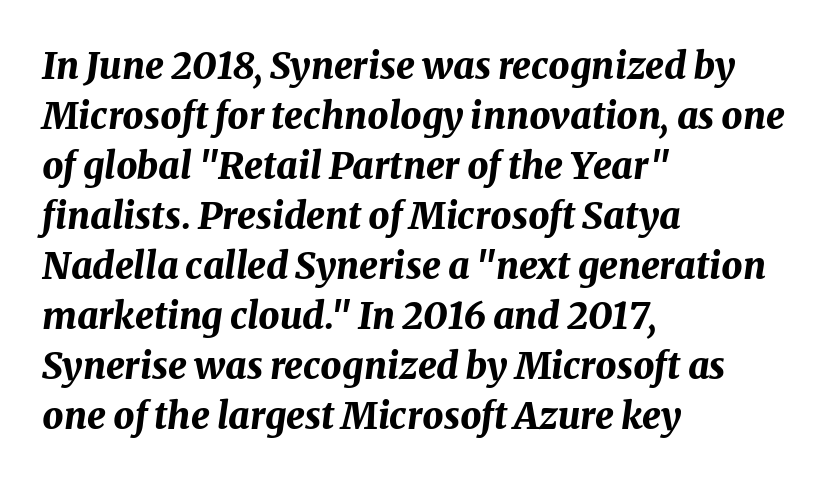
{"italic": "yes", "lean": "right", "slant_degrees": 8, "bold": "yes", "weight": "bold", "width": "normal", "stroke_contrast": "medium", "x_height": "medium", "monospaced": "no", "underline": "no", "align": "left", "line_spacing": "normal", "line_spacing_ratio": 1.35, "letter_spacing": "normal", "letter_spacing_em": 0.0, "glyph_px": 37}
